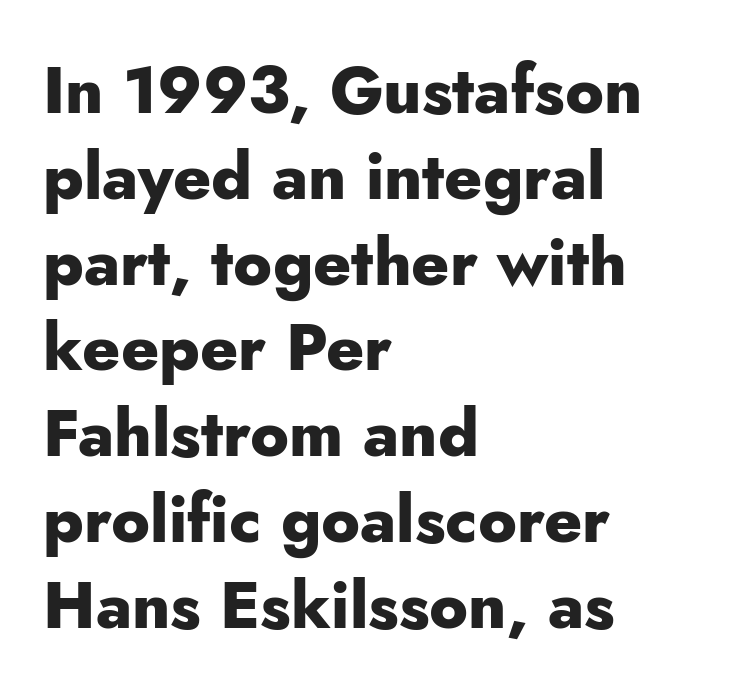
{"serif": "no", "italic": "no", "bold": "yes", "weight": "heavy", "width": "normal", "stroke_contrast": "low", "x_height": "small", "monospaced": "no", "underline": "no", "align": "left", "line_spacing": "normal", "line_spacing_ratio": 1.32, "letter_spacing": "normal", "letter_spacing_em": 0.0, "glyph_px": 65}
